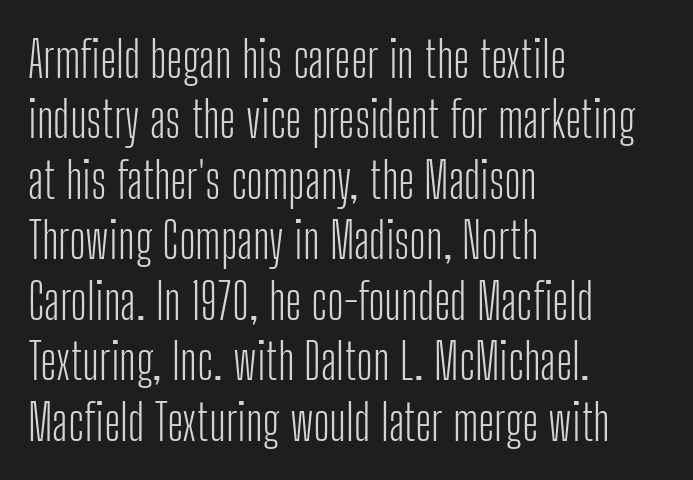
{"serif": "no", "italic": "no", "bold": "no", "weight": "light", "width": "condensed", "stroke_contrast": "low", "x_height": "medium", "monospaced": "no", "underline": "no", "align": "left", "line_spacing_ratio": 1.21, "letter_spacing": "normal", "letter_spacing_em": 0.0, "glyph_px": 50}
